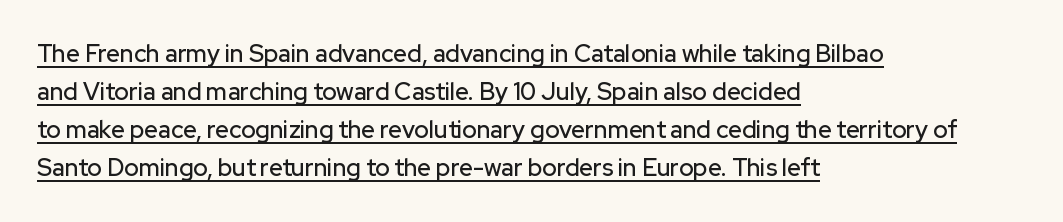
Q: Is the text italic (slanted)? A: No, it is upright.
Q: Is the text underlined? A: Yes.
Q: How is the paragraph aligned? A: Left-aligned.
Q: Is the spacing between letters normal or unusually wide? A: Normal.
Q: Is the spacing between lines tight, normal or loose? A: Normal.
